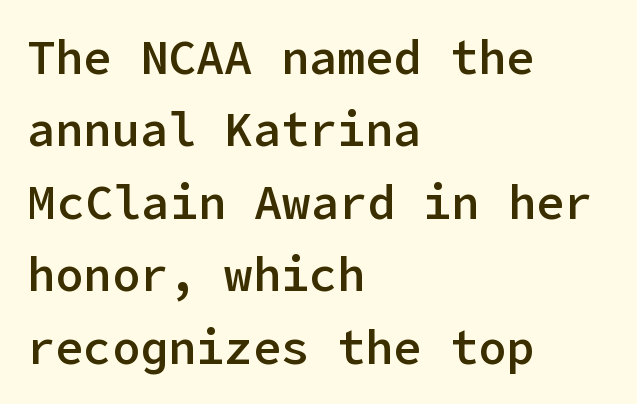
The image shows 47 px semibold sans-serif type, upright; set left-aligned, normal line spacing (1.54x), normal letter spacing, not underlined; low stroke contrast and a medium x-height.
